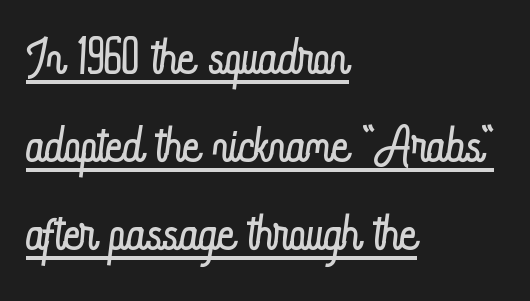
{"bold": "no", "weight": "light", "width": "condensed", "stroke_contrast": "low", "x_height": "small", "monospaced": "no", "underline": "yes", "align": "left", "line_spacing_ratio": 1.22, "letter_spacing": "normal", "letter_spacing_em": 0.0, "glyph_px": 72}
